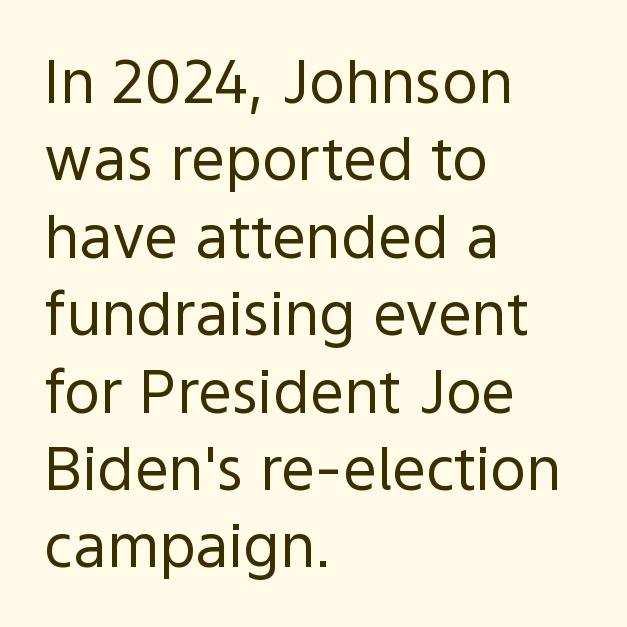
{"serif": "no", "italic": "no", "bold": "no", "weight": "regular", "width": "normal", "x_height": "medium", "monospaced": "no", "underline": "no", "align": "left", "line_spacing": "normal", "line_spacing_ratio": 1.29, "letter_spacing": "normal", "letter_spacing_em": 0.0, "glyph_px": 60}
